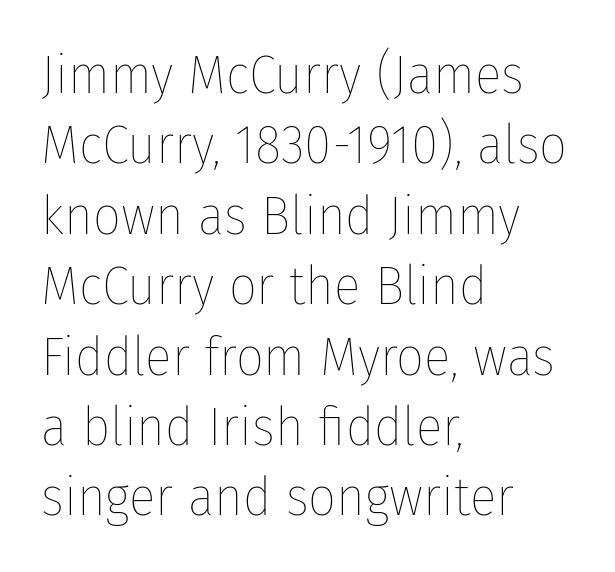
Q: Is the text bold? A: No.
Q: Is the text italic (slanted)? A: No, it is upright.
Q: Is the text underlined? A: No.
Q: How is the paragraph aligned? A: Left-aligned.
Q: Is the spacing between letters normal or unusually wide? A: Normal.
Q: Is the spacing between lines tight, normal or loose? A: Normal.
Q: Width (condensed, normal, or wide)? A: Condensed.
Q: Stroke contrast? A: Low.
Q: x-height? A: Medium.
Q: Monospaced? A: No.
